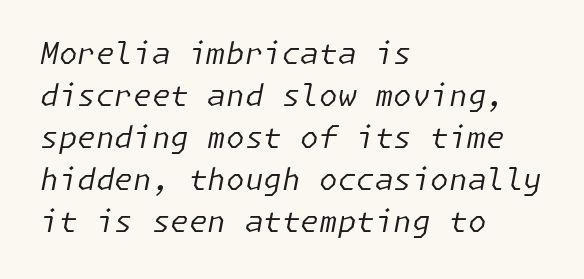
{"italic": "yes", "lean": "right", "slant_degrees": 11, "bold": "no", "weight": "regular", "width": "normal", "stroke_contrast": "low", "x_height": "medium", "underline": "no", "align": "left", "line_spacing": "normal", "line_spacing_ratio": 1.4, "letter_spacing": "normal", "letter_spacing_em": 0.0, "glyph_px": 30}
